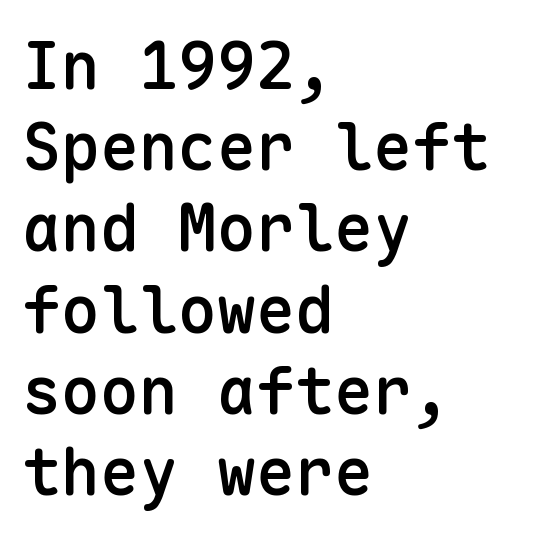
Q: Is the text bold? A: Semi-bold.
Q: Is the text italic (slanted)? A: No, it is upright.
Q: Is the typeface a serif or a sans-serif typeface? A: Sans-serif.
Q: Is the text underlined? A: No.
Q: How is the paragraph aligned? A: Left-aligned.
Q: Is the spacing between letters normal or unusually wide? A: Normal.
Q: Is the spacing between lines tight, normal or loose? A: Normal.
Q: Width (condensed, normal, or wide)? A: Normal.
Q: Stroke contrast? A: Low.
Q: x-height? A: Medium.
Q: Monospaced? A: Yes.
